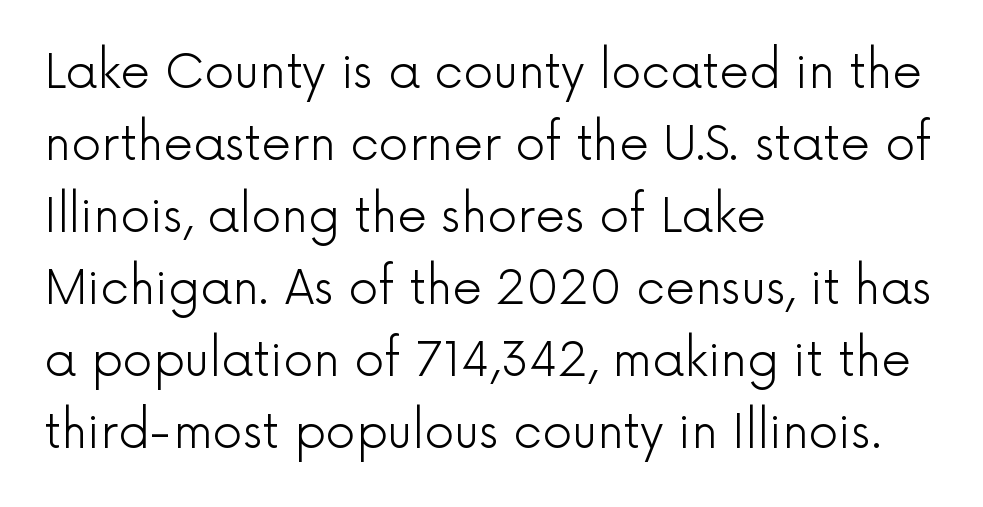
Proportional: the letters do not fall into vertical columns. The words here are not underlined. Ascenders rise straight up at ninety degrees. Normally led — the rows are evenly, conventionally spaced. Is this a sans? Yes — the strokes have no serifs.
